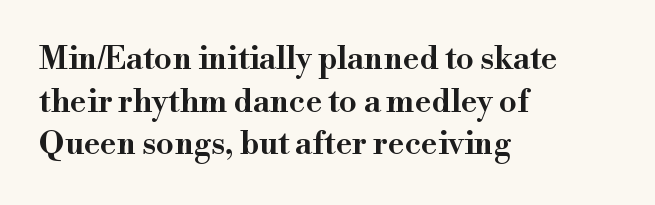
Leading: standard. The rendering uses natural spacing where letterforms have individual widths. Is there any slant? The stems are plumb. You could call the tracking neutral — neither tight nor loose. A student would call this left alignment; a typographer would say flush left, rag right. A clean baseline with only descenders dipping below it.
